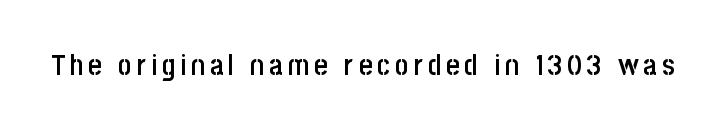
A somewhat darkened texture: the type is semibold rather than bold. Examine the stroke ends and you'll find no serifs. Designer's note — italics off, roman on. Think of a printed novel: that variable character pitch is what you see here.
